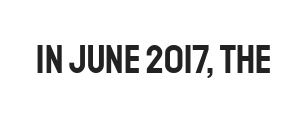
The image shows 40 px condensed sans-serif type, upright; set normal letter spacing, not underlined; low stroke contrast and a large x-height.
